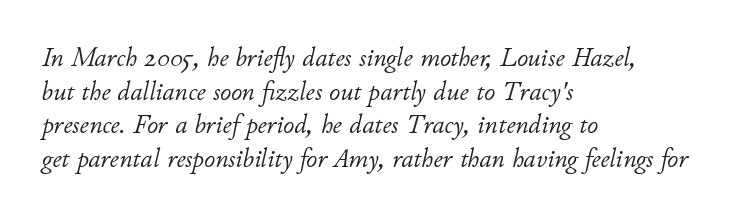
Nobody touched the tracking dial on this one. Weight: in the light-to-regular range. Every character sits at an angle, as italics do. Quick note: underline off.
